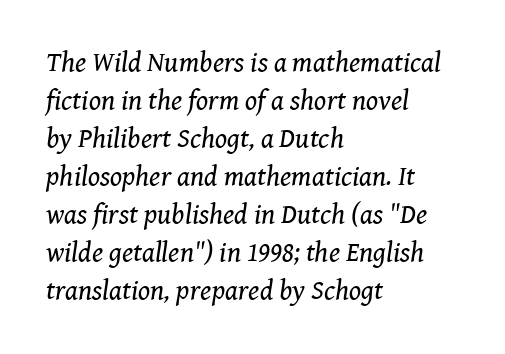
{"serif": "yes", "italic": "yes", "lean": "right", "slant_degrees": 8, "bold": "no", "weight": "regular", "width": "normal", "stroke_contrast": "medium", "x_height": "medium", "monospaced": "no", "underline": "no", "align": "left", "line_spacing": "normal", "line_spacing_ratio": 1.36, "letter_spacing": "normal", "letter_spacing_em": 0.0, "glyph_px": 28}
